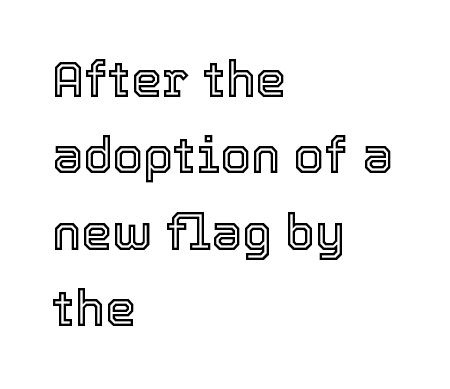
{"italic": "no", "width": "normal", "x_height": "medium", "monospaced": "no", "underline": "no", "align": "left", "line_spacing": "normal", "line_spacing_ratio": 1.56, "letter_spacing": "normal", "letter_spacing_em": 0.0, "glyph_px": 49}
